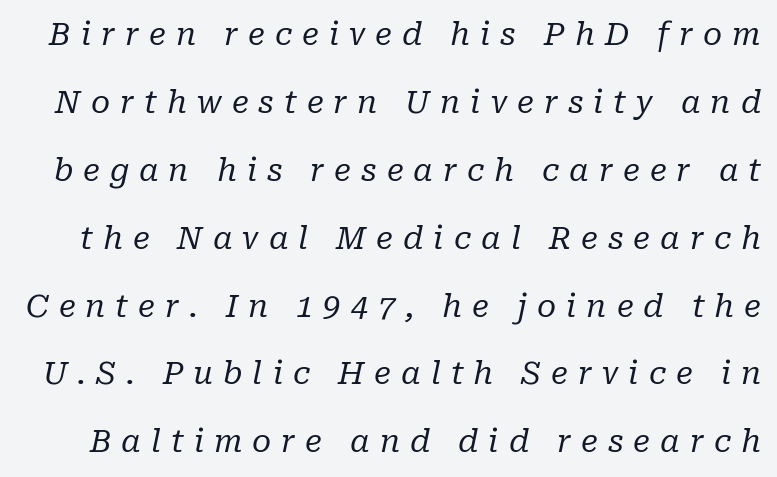
Q: Is the text bold? A: No.
Q: Is the text italic (slanted)? A: Yes, it leans right by about 10 degrees.
Q: Is the typeface a serif or a sans-serif typeface? A: Serif.
Q: Is the text underlined? A: No.
Q: Is the spacing between letters normal or unusually wide? A: Unusually wide.
Q: Is the spacing between lines tight, normal or loose? A: Loose.
Q: Width (condensed, normal, or wide)? A: Normal.
Q: Stroke contrast? A: Low.
Q: x-height? A: Medium.
Q: Monospaced? A: No.
